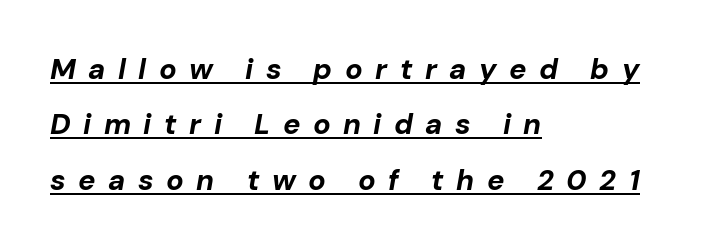
{"italic": "yes", "lean": "right", "slant_degrees": 10, "bold": "yes", "weight": "bold", "width": "normal", "stroke_contrast": "low", "x_height": "medium", "monospaced": "no", "underline": "yes", "align": "left", "line_spacing": "loose", "line_spacing_ratio": 1.91, "letter_spacing": "wide", "letter_spacing_em": 0.43, "glyph_px": 29}
